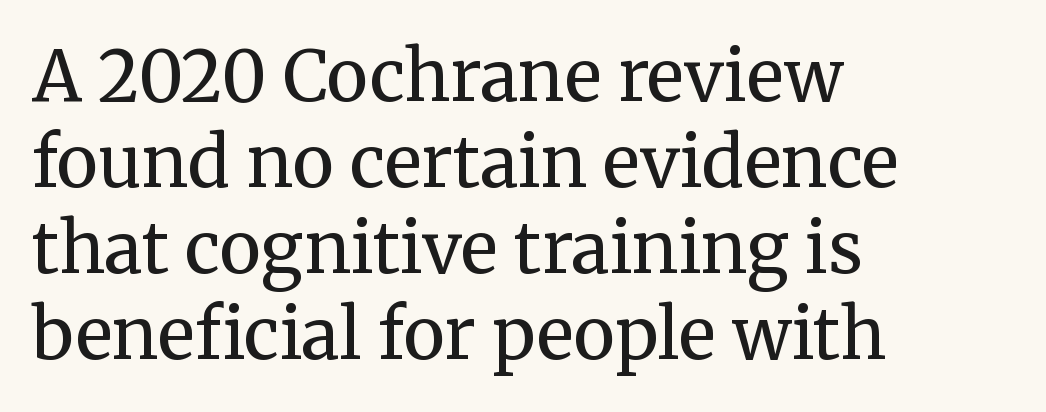
Reading down the block, your eye returns to a fixed left position each line. This is not heavy type; no bold has been used. Nobody drew a line under any word here. The rendering shows small feet on the letterforms — a serif design. The passage shown has conventional tracking throughout. Italic? Not at all — the glyphs are vertical.
